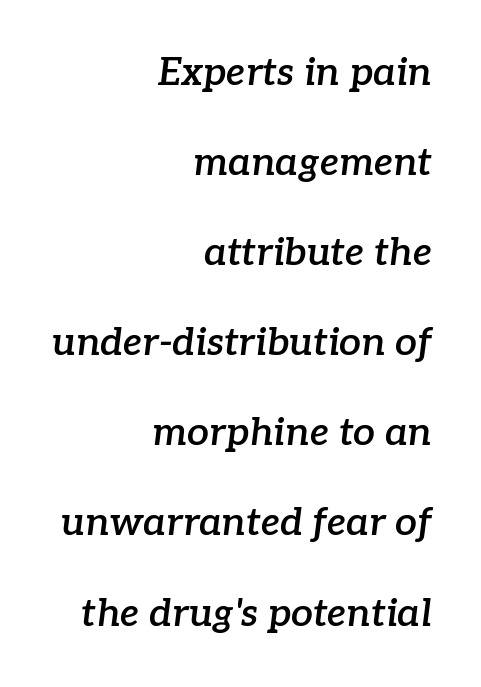
Tracking value appears to be zero — textbook default spacing. The sample has been set in demibold, a notch under bold. Quick note: italic. This block would shrink considerably if given ordinary leading; it's expanded now. You could not count columns in this text — the font is proportionally spaced.
